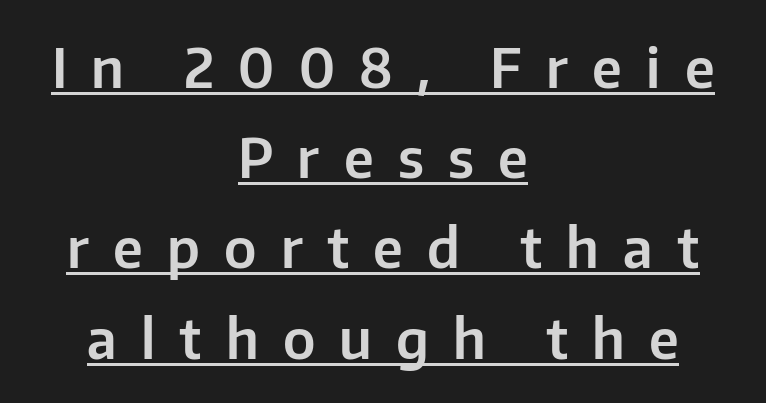
Q: Is the text italic (slanted)? A: No, it is upright.
Q: Is the typeface a serif or a sans-serif typeface? A: Sans-serif.
Q: Is the text underlined? A: Yes.
Q: How is the paragraph aligned? A: Centered.
Q: Is the spacing between letters normal or unusually wide? A: Unusually wide.
Q: Is the spacing between lines tight, normal or loose? A: Normal.
Q: Width (condensed, normal, or wide)? A: Normal.
Q: Stroke contrast? A: Low.
Q: x-height? A: Medium.
Q: Monospaced? A: No.
